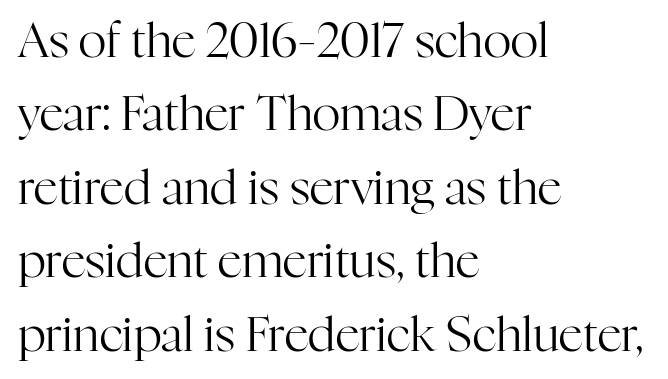
This is serif lettering, the kind often seen in printed books. Proportional: the letters do not fall into vertical columns. Words appear dense and cohesive because spacing is normal. The font sits on the lighter half of the weight spectrum, regular included.
